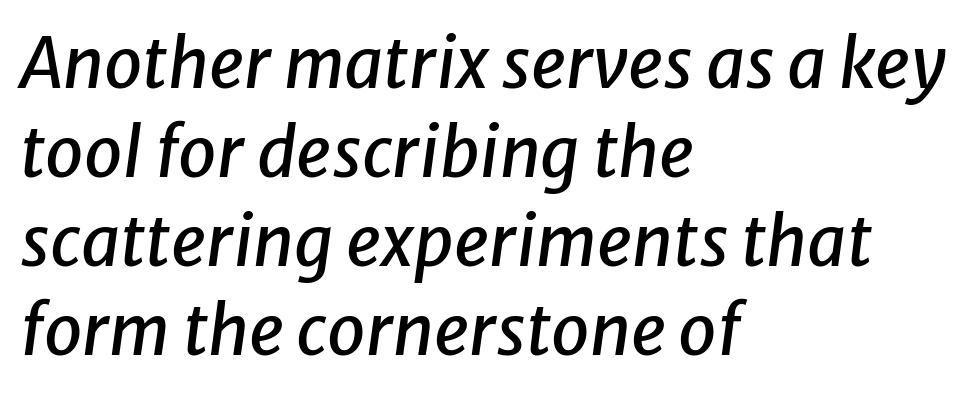
The image shows 69 px text type, italic (leaning right); set left-aligned, normal line spacing (1.29x), normal letter spacing, not underlined; low stroke contrast and a medium x-height.
